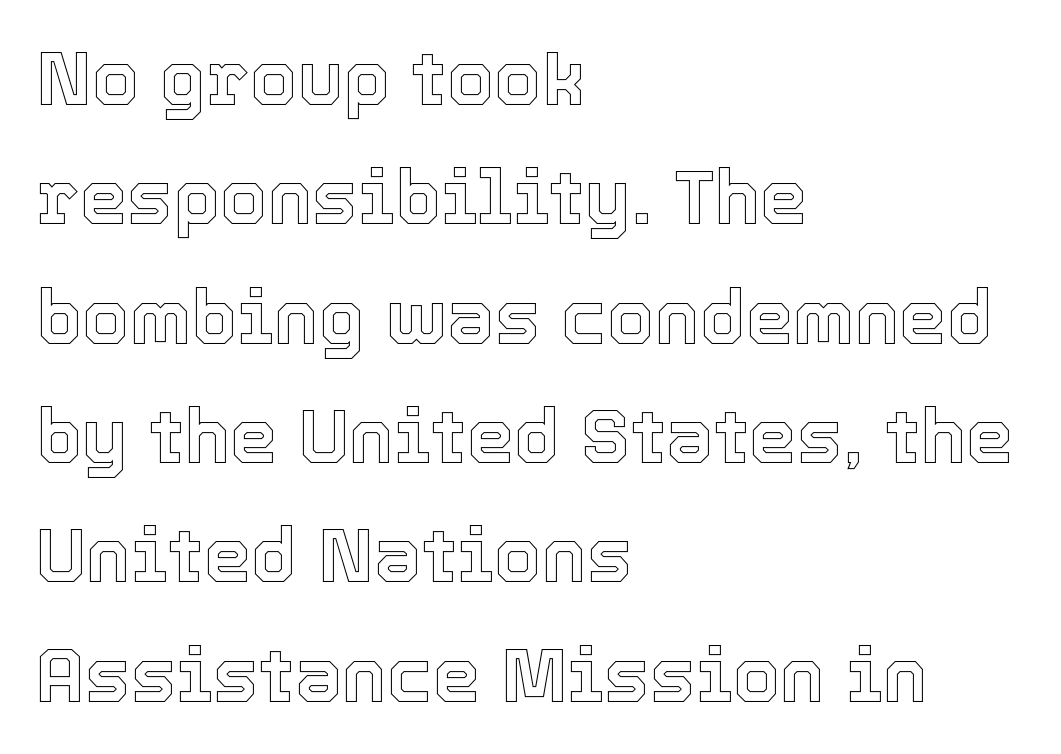
The image shows 76 px text type, upright; set left-aligned, normal line spacing (1.57x), normal letter spacing, not underlined; a medium x-height.
